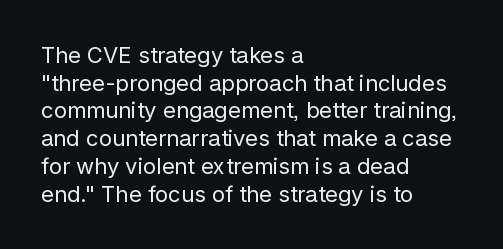
{"italic": "no", "bold": "no", "underline": "no", "align": "left", "line_spacing": "normal", "line_spacing_ratio": 1.26, "letter_spacing": "normal", "letter_spacing_em": 0.0, "glyph_px": 22}
